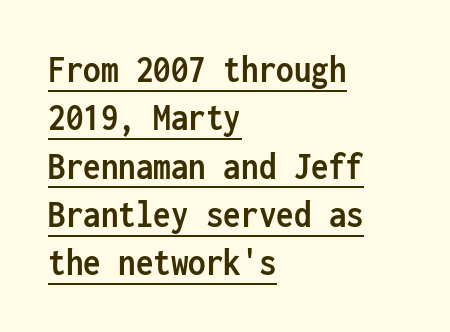
{"serif": "no", "italic": "no", "bold": "yes", "weight": "semibold", "width": "condensed", "stroke_contrast": "low", "x_height": "medium", "monospaced": "yes", "underline": "yes", "align": "left", "line_spacing_ratio": 1.24, "letter_spacing": "normal", "letter_spacing_em": 0.0, "glyph_px": 39}
